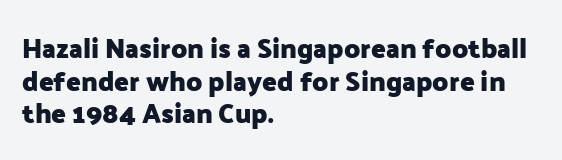
The glyphs are unaccompanied by any horizontal stroke below them. The passage shown is emphatically bold. The lettering holds an erect, upright posture throughout. Here the glyphs are tracked normally, forming tight word shapes.
